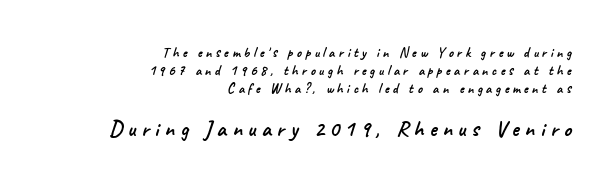
Glyph-to-glyph distance is far greater than everyday printed text. Each new line begins a customary step beneath the previous one. Here the second block reads like a headline and the first like body copy. A flush-right, rag-left setting is used for this passage. Anything drawn beneath the words? Only blank space.
